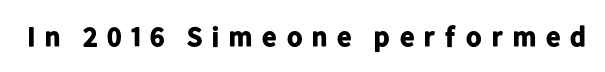
The image shows 28 px bold sans-serif type, upright; set unusually wide letter spacing (+0.28 em), not underlined; low stroke contrast and a medium x-height.
